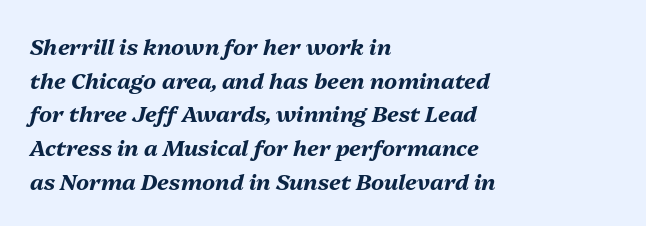
Q: Is the text bold? A: Yes.
Q: Is the text italic (slanted)? A: Yes, it leans right by about 13 degrees.
Q: Is the text underlined? A: No.
Q: How is the paragraph aligned? A: Left-aligned.
Q: Is the spacing between letters normal or unusually wide? A: Normal.
Q: Is the spacing between lines tight, normal or loose? A: Normal.
